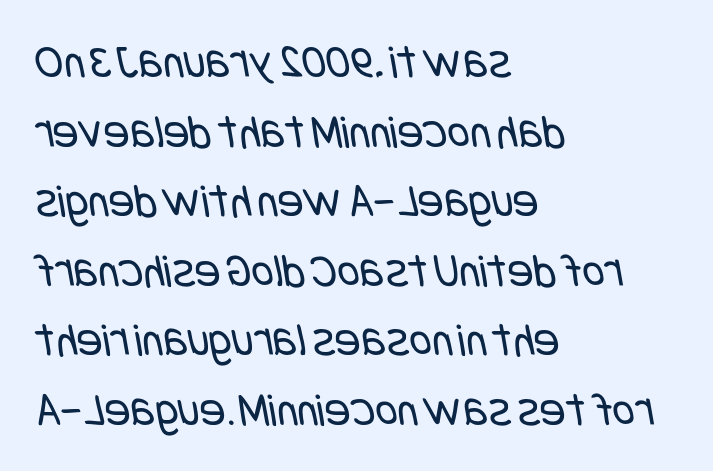
The setting favours the left margin, as ordinary paragraphs usually do. Glyph-to-glyph distance matches everyday printed text. No letter is thick-stroked: the sample isn't bold. The specimen omits any rule beneath the text block's lines.
